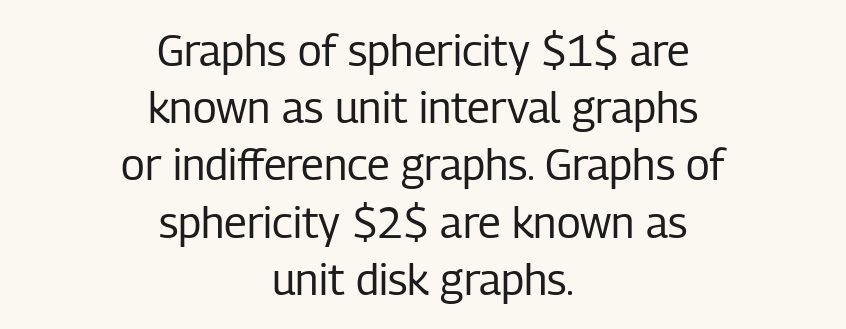
Q: Is the text bold? A: No.
Q: Is the text italic (slanted)? A: No, it is upright.
Q: Is the typeface a serif or a sans-serif typeface? A: Sans-serif.
Q: Is the text underlined? A: No.
Q: How is the paragraph aligned? A: Centered.
Q: Is the spacing between letters normal or unusually wide? A: Normal.
Q: Is the spacing between lines tight, normal or loose? A: Normal.
Q: Width (condensed, normal, or wide)? A: Condensed.
Q: Stroke contrast? A: Low.
Q: x-height? A: Medium.
Q: Monospaced? A: No.
